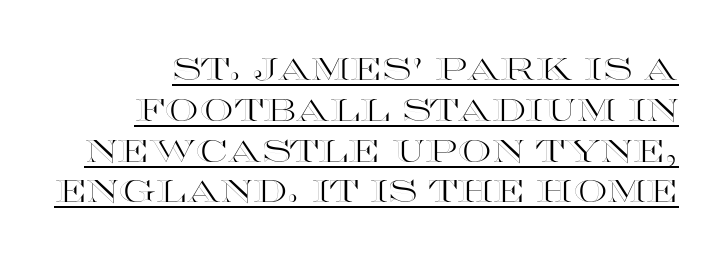
The image shows 30 px wide type, upright; set normal line spacing (1.36x), normal letter spacing, underlined; a large x-height.
